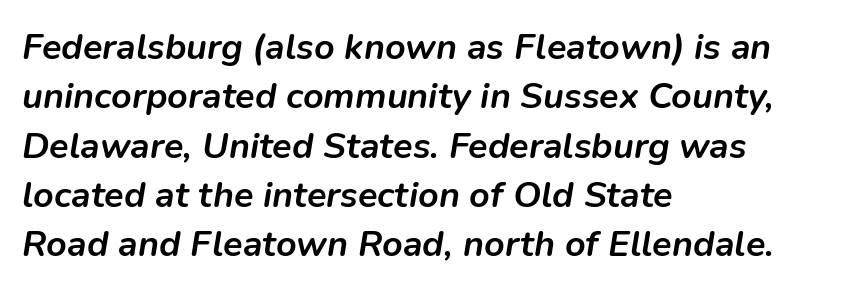
The image shows 36 px semibold type, italic (leaning right); set left-aligned, normal line spacing (1.37x), normal letter spacing, not underlined; low stroke contrast and a medium x-height.
